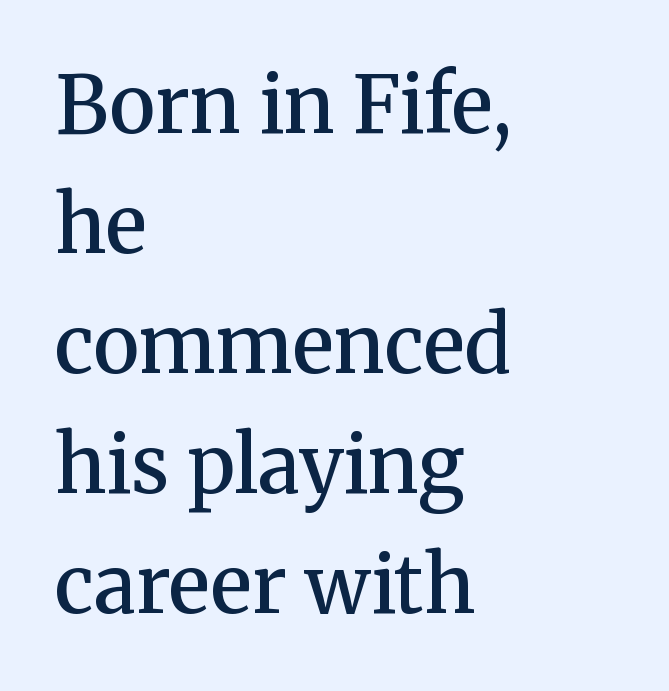
{"serif": "yes", "italic": "no", "bold": "semi", "weight": "semibold", "width": "normal", "stroke_contrast": "medium", "x_height": "medium", "monospaced": "no", "underline": "no", "align": "left", "line_spacing": "normal", "line_spacing_ratio": 1.52, "letter_spacing": "normal", "letter_spacing_em": 0.0, "glyph_px": 79}
